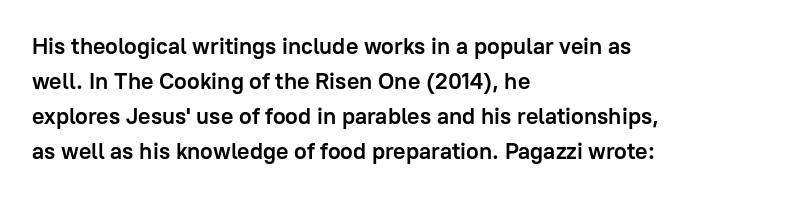
Q: Is the text bold? A: Yes.
Q: Is the text italic (slanted)? A: No, it is upright.
Q: Is the text underlined? A: No.
Q: How is the paragraph aligned? A: Left-aligned.
Q: Is the spacing between letters normal or unusually wide? A: Normal.
Q: Is the spacing between lines tight, normal or loose? A: Normal.
